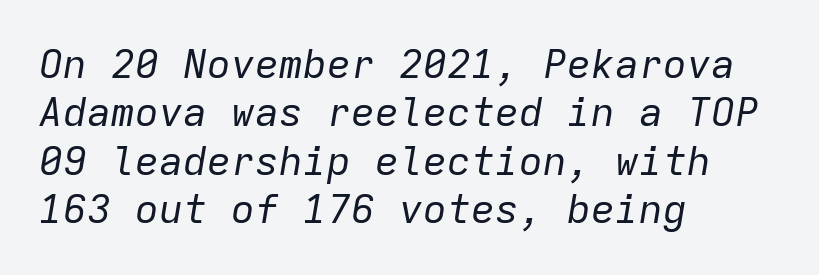
Spacing verdict: monospaced, one width for all characters. The strip under each line holds only bare page. Is this a heavy cut? Hardly; it is regular or lighter. In terms of letterspacing, this is plain default setting. Does the copy run flush right? No — it runs flush left. In terms of posture, this sample is oblique.
